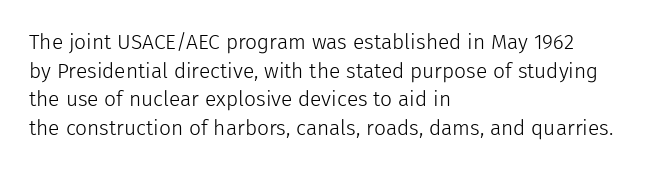
{"italic": "no", "bold": "no", "underline": "no", "align": "left", "line_spacing": "normal", "line_spacing_ratio": 1.36, "letter_spacing": "normal", "letter_spacing_em": 0.0, "glyph_px": 21}
